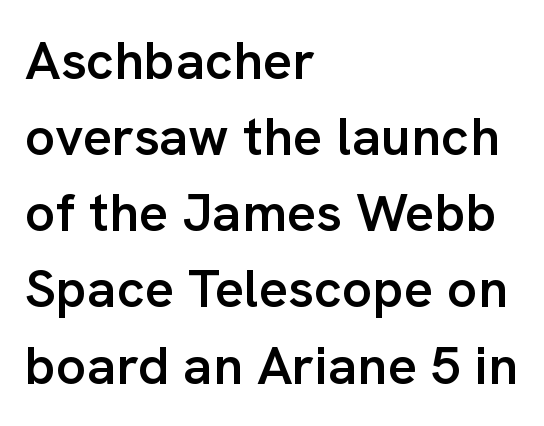
This sample is left-justified, so line endings fall wherever the words run out. How would I describe the line gaps? Plain and ordinary. Tall strokes in this sample are plumb rather than angled. The letters advance in unequal steps, a hallmark of proportional type.
